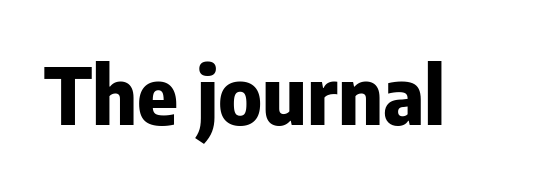
Q: Is the text bold? A: Yes.
Q: Is the text italic (slanted)? A: No, it is upright.
Q: Is the typeface a serif or a sans-serif typeface? A: Sans-serif.
Q: Is the text underlined? A: No.
Q: Is the spacing between letters normal or unusually wide? A: Normal.
Q: Width (condensed, normal, or wide)? A: Normal.
Q: Stroke contrast? A: Low.
Q: x-height? A: Medium.
Q: Monospaced? A: No.
